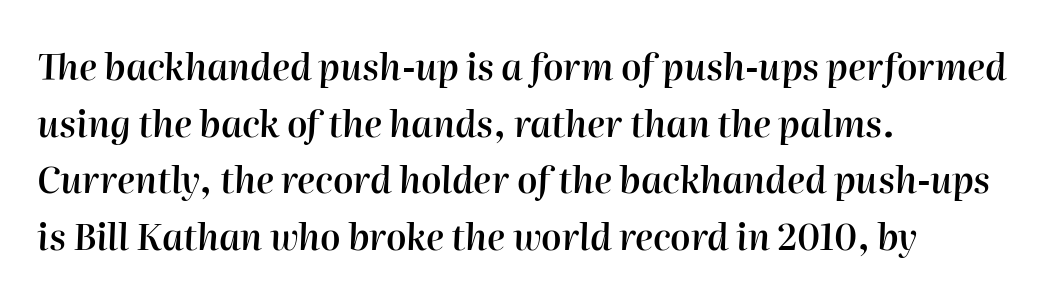
{"italic": "yes", "lean": "right", "slant_degrees": 2, "bold": "semi", "weight": "semibold", "width": "normal", "stroke_contrast": "high", "x_height": "medium", "monospaced": "no", "underline": "no", "align": "left", "line_spacing": "normal", "line_spacing_ratio": 1.57, "letter_spacing": "normal", "letter_spacing_em": 0.0, "glyph_px": 36}
